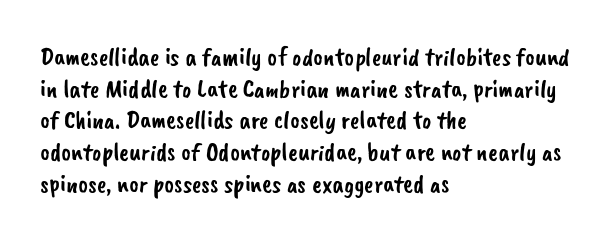
Q: Is the text underlined? A: No.
Q: How is the paragraph aligned? A: Left-aligned.
Q: Is the spacing between letters normal or unusually wide? A: Normal.
